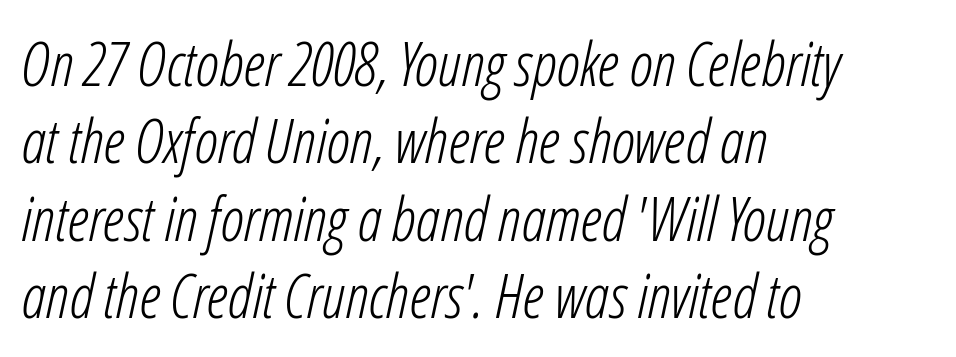
Q: Is the text bold? A: No.
Q: Is the text italic (slanted)? A: Yes, it leans right by about 12 degrees.
Q: Is the text underlined? A: No.
Q: How is the paragraph aligned? A: Left-aligned.
Q: Is the spacing between letters normal or unusually wide? A: Normal.
Q: Is the spacing between lines tight, normal or loose? A: Normal.
Q: Width (condensed, normal, or wide)? A: Condensed.
Q: Stroke contrast? A: Low.
Q: x-height? A: Medium.
Q: Monospaced? A: No.
